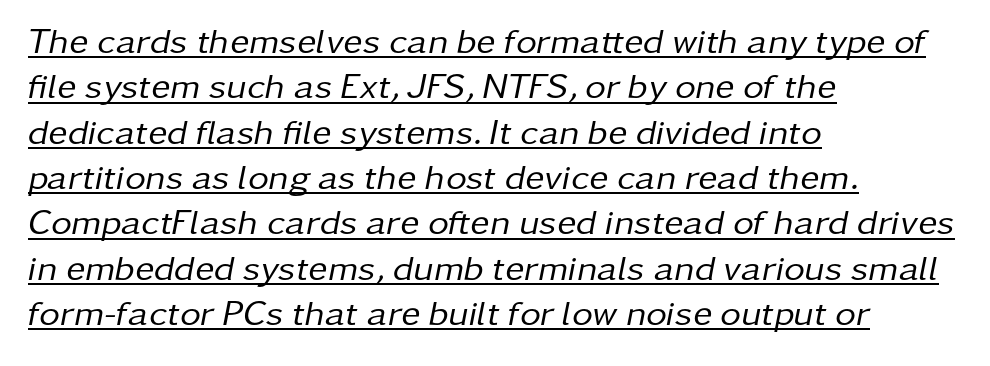
The image shows 36 px regular-weight type, italic (leaning right); set left-aligned, normal line spacing (1.26x), normal letter spacing, underlined; low stroke contrast and a medium x-height.
